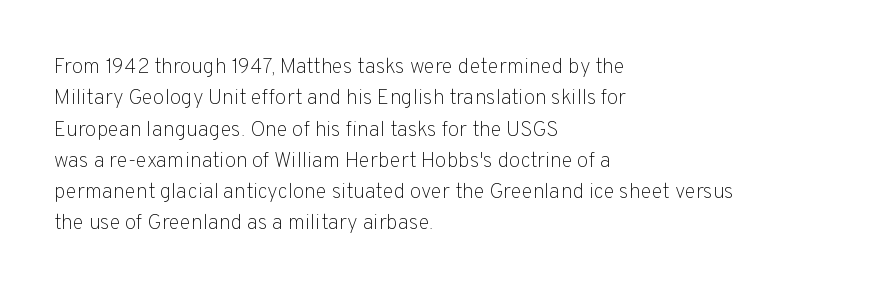
The image shows 21 px text type, upright; set left-aligned, normal line spacing (1.49x), normal letter spacing, not underlined.
